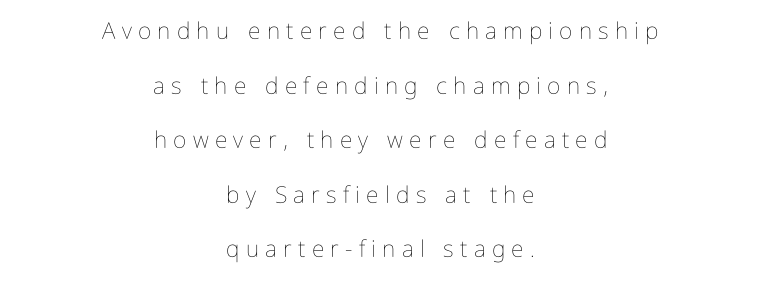
Q: Is the text bold? A: No.
Q: Is the text italic (slanted)? A: No, it is upright.
Q: Is the text underlined? A: No.
Q: How is the paragraph aligned? A: Centered.
Q: Is the spacing between letters normal or unusually wide? A: Unusually wide.
Q: Is the spacing between lines tight, normal or loose? A: Loose.
